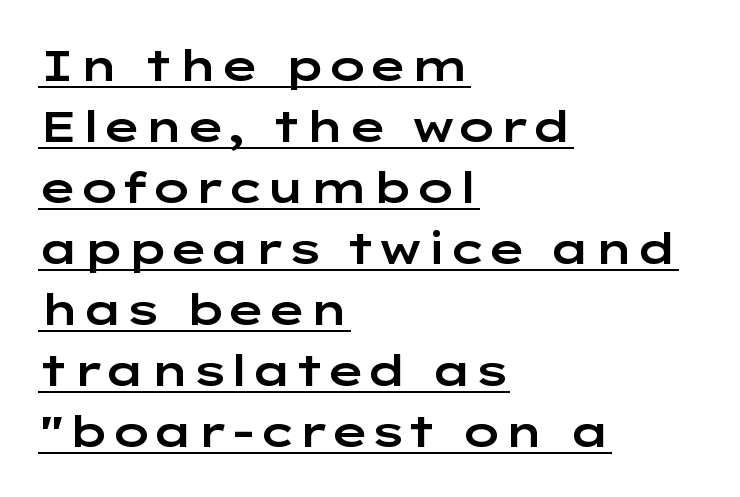
The image shows 43 px wide sans-serif type, upright; set left-aligned, normal line spacing (1.42x), normal letter spacing, underlined; low stroke contrast and a medium x-height.
